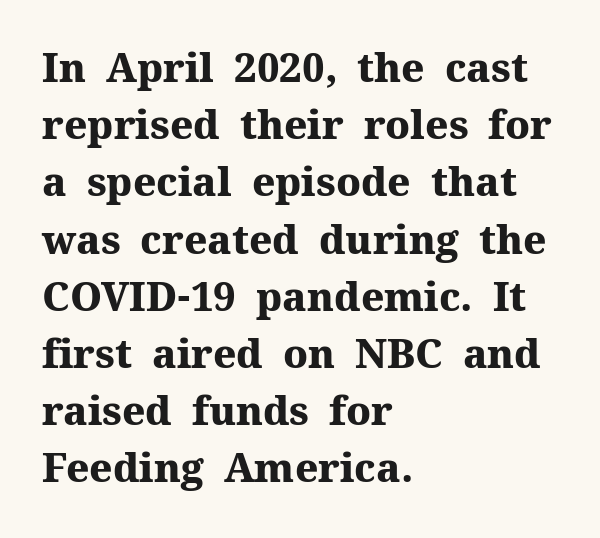
The rag falls on the right side of this text block. Do the characters align in a grid? No, the font is proportional. Check the space under the baseline: it is left empty. The tracking reads as untouched default to a designer's eye.
